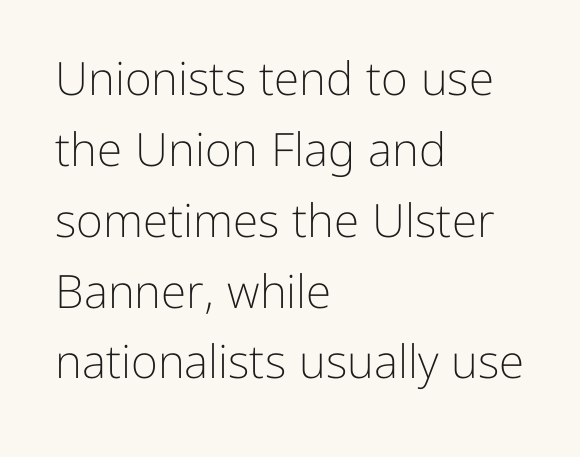
{"serif": "no", "italic": "no", "bold": "no", "weight": "light", "width": "normal", "stroke_contrast": "low", "x_height": "medium", "monospaced": "no", "underline": "no", "align": "left", "line_spacing": "normal", "line_spacing_ratio": 1.54, "letter_spacing": "normal", "letter_spacing_em": 0.0, "glyph_px": 46}
